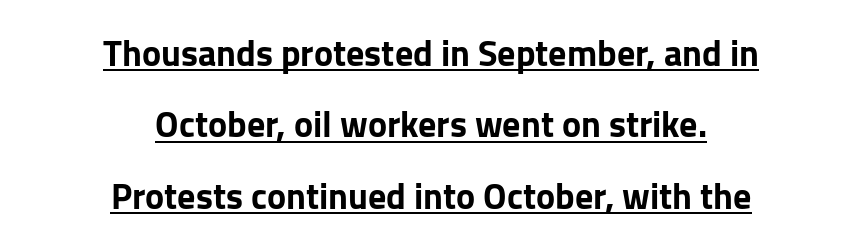
{"serif": "no", "italic": "no", "width": "normal", "stroke_contrast": "low", "x_height": "medium", "monospaced": "no", "underline": "yes", "align": "center", "line_spacing": "loose", "line_spacing_ratio": 1.98, "letter_spacing": "normal", "letter_spacing_em": 0.0, "glyph_px": 36}
